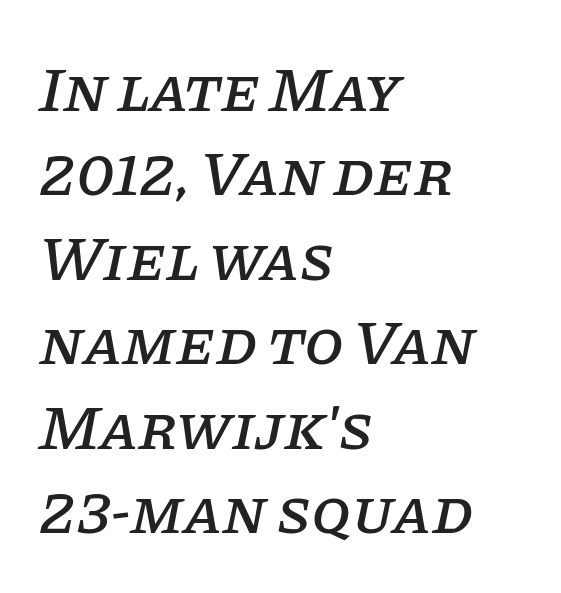
Q: Is the text italic (slanted)? A: Yes, it leans right by about 11 degrees.
Q: Is the typeface a serif or a sans-serif typeface? A: Serif.
Q: Is the text underlined? A: No.
Q: How is the paragraph aligned? A: Left-aligned.
Q: Is the spacing between letters normal or unusually wide? A: Normal.
Q: Is the spacing between lines tight, normal or loose? A: Normal.
Q: Width (condensed, normal, or wide)? A: Normal.
Q: Stroke contrast? A: Low.
Q: x-height? A: Large.
Q: Monospaced? A: No.
